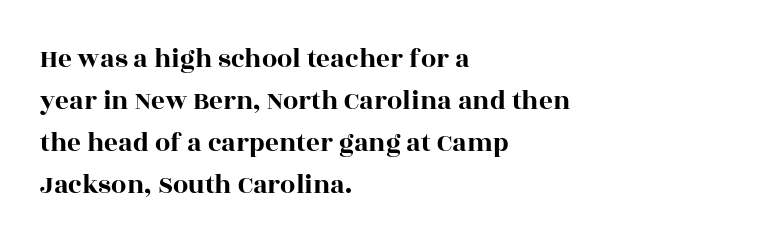
The image shows 27 px text type, upright; set left-aligned, normal line spacing (1.55x), normal letter spacing, not underlined.
